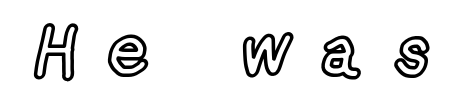
{"width": "condensed", "x_height": "medium", "monospaced": "no", "underline": "no", "letter_spacing": "wide", "letter_spacing_em": 0.45, "glyph_px": 70}
